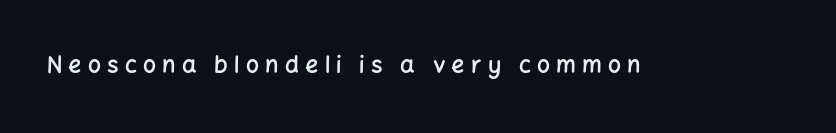
{"italic": "no", "bold": "semi", "underline": "no", "letter_spacing": "wide", "letter_spacing_em": 0.27, "glyph_px": 23}
